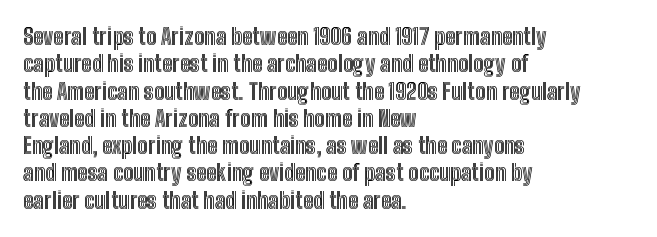
The image shows 22 px text type, upright; set left-aligned, line spacing 1.24x, normal letter spacing, not underlined.
